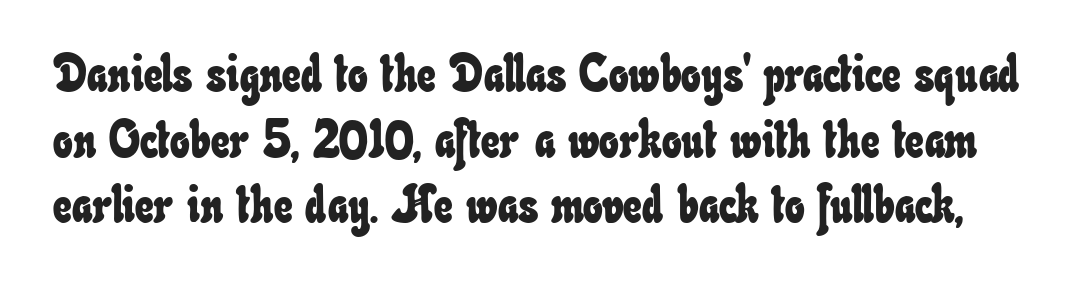
The image shows 52 px condensed type; set normal line spacing (1.26x), normal letter spacing, not underlined; low stroke contrast and a small x-height.
